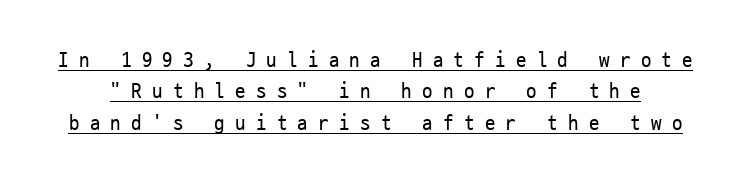
Heaviness? Minimal to ordinary, like unemphasized prose. Horizontal bands of white between lines are of average thickness. Designer's note — italics off, roman on. Underlined type. Each word looks stretched out because of the extra space between its letters.
